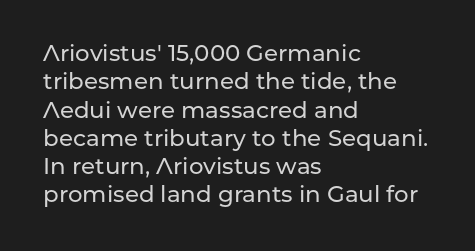
One-word summary of the alignment: left. These lines keep a tight, regular rhythm from letter to letter. Letters rest on an invisible, unmarked baseline. In terms of posture, this sample is upright.
